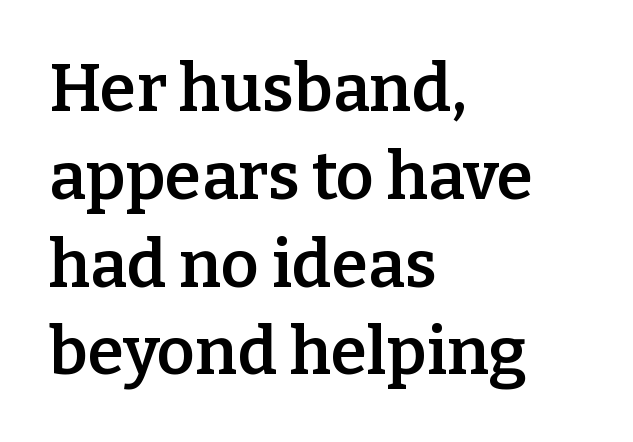
Q: Is the text bold? A: Semi-bold.
Q: Is the text italic (slanted)? A: No, it is upright.
Q: Is the typeface a serif or a sans-serif typeface? A: Serif.
Q: Is the text underlined? A: No.
Q: How is the paragraph aligned? A: Left-aligned.
Q: Is the spacing between letters normal or unusually wide? A: Normal.
Q: Is the spacing between lines tight, normal or loose? A: Normal.
Q: Width (condensed, normal, or wide)? A: Normal.
Q: Stroke contrast? A: Low.
Q: x-height? A: Medium.
Q: Monospaced? A: No.
